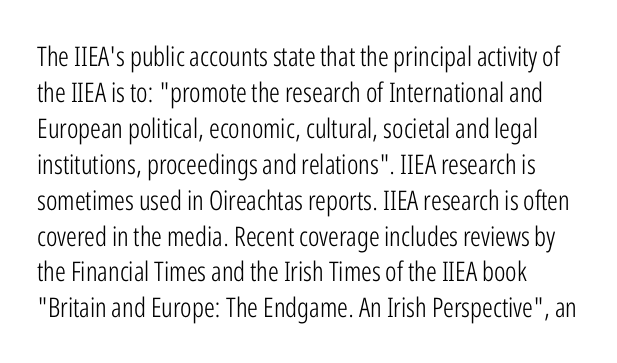
The image shows 27 px text type, upright; set normal line spacing (1.33x), normal letter spacing, not underlined.
